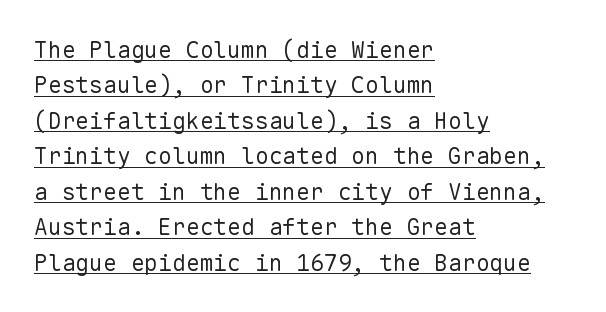
{"italic": "no", "bold": "no", "underline": "yes", "align": "left", "line_spacing": "normal", "line_spacing_ratio": 1.54, "letter_spacing": "normal", "letter_spacing_em": 0.0, "glyph_px": 23}
